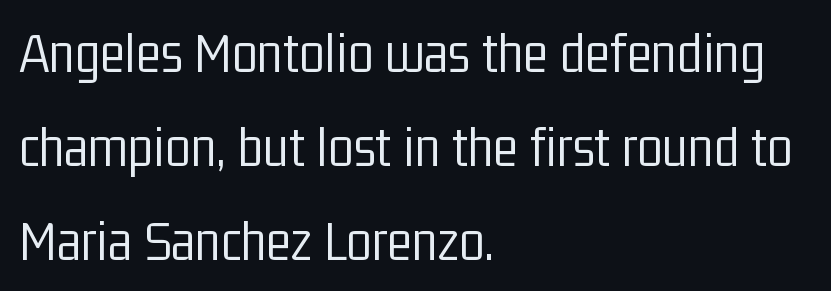
The image shows 59 px light, condensed sans-serif type, upright; set left-aligned, normal line spacing (1.59x), normal letter spacing, not underlined; low stroke contrast and a medium x-height.
